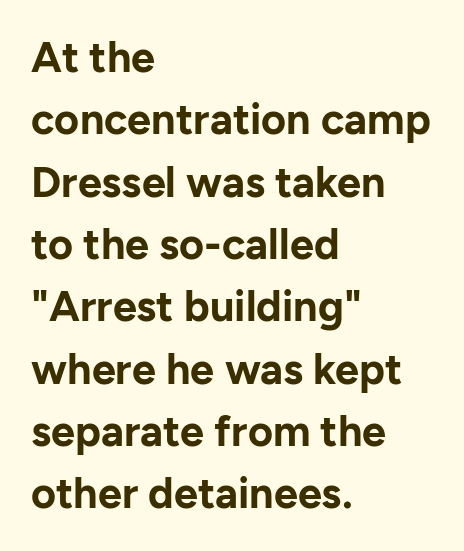
A sans-serif font was chosen for this passage. All the whitespace from short lines collects on the right. Each letter keeps its own natural width here, so spacing adapts to shape. The lettering stays uniformly vertical, giving the passage a roman look. Is there much room between lines? A standard amount, neither cramped nor airy.
